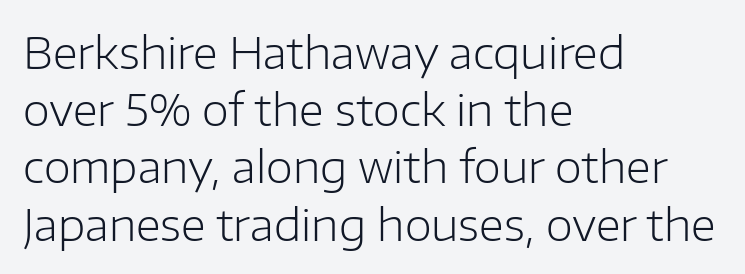
Heaviness? Minimal to ordinary, like unemphasized prose. The letters stand upright; this is a roman face. Line spacing here is normal. There is no visible air inserted between adjacent glyphs. Visually the block forms a straight wall on the left and a jagged coastline on the right. Varying glyph widths throughout — classic text-font behaviour.
